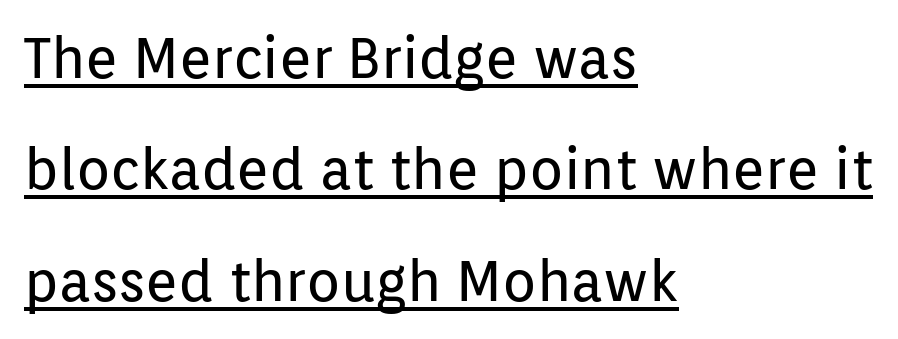
{"serif": "no", "italic": "no", "bold": "no", "weight": "regular", "width": "normal", "stroke_contrast": "low", "x_height": "medium", "monospaced": "no", "underline": "yes", "align": "left", "line_spacing": "loose", "line_spacing_ratio": 1.99, "letter_spacing": "normal", "letter_spacing_em": 0.0, "glyph_px": 56}
